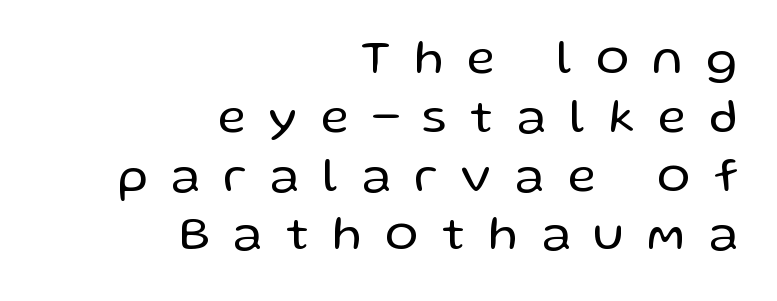
Q: Is the text bold? A: No.
Q: Is the text italic (slanted)? A: No, it is upright.
Q: Is the typeface a serif or a sans-serif typeface? A: Sans-serif.
Q: Is the text underlined? A: No.
Q: How is the paragraph aligned? A: Right-aligned.
Q: Is the spacing between letters normal or unusually wide? A: Unusually wide.
Q: Width (condensed, normal, or wide)? A: Normal.
Q: Stroke contrast? A: Low.
Q: x-height? A: Medium.
Q: Monospaced? A: No.
